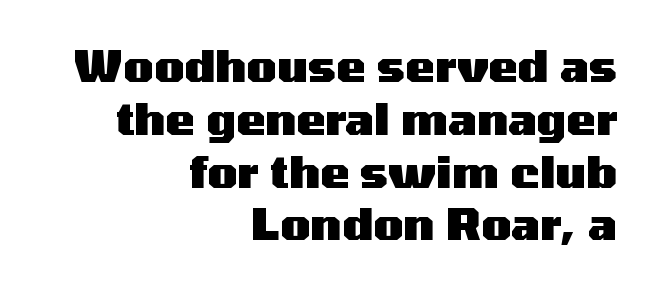
Q: Is the text bold? A: Yes.
Q: Is the text italic (slanted)? A: No, it is upright.
Q: Is the typeface a serif or a sans-serif typeface? A: Sans-serif.
Q: Is the text underlined? A: No.
Q: How is the paragraph aligned? A: Right-aligned.
Q: Is the spacing between letters normal or unusually wide? A: Normal.
Q: Width (condensed, normal, or wide)? A: Wide.
Q: Stroke contrast? A: Medium.
Q: x-height? A: Medium.
Q: Monospaced? A: No.
